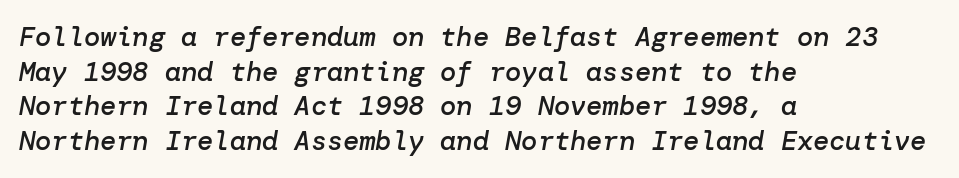
{"italic": "yes", "lean": "right", "slant_degrees": 10, "bold": "semi", "underline": "no", "align": "left", "line_spacing": "normal", "line_spacing_ratio": 1.28, "letter_spacing": "normal", "letter_spacing_em": 0.0, "glyph_px": 27}
